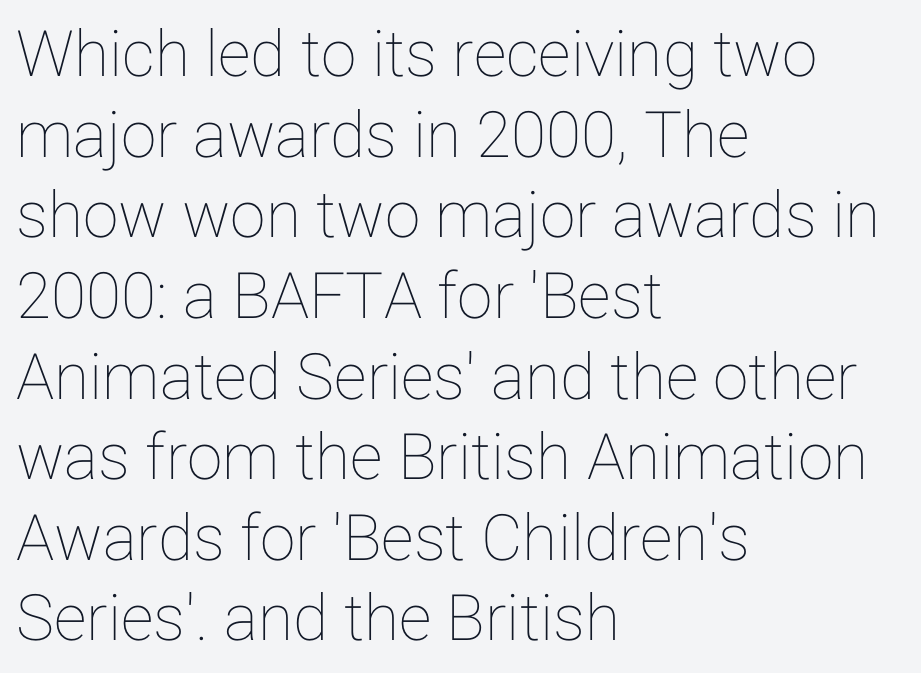
The strip under each line holds only bare page. Leading: standard. This sample is left-justified, so line endings fall wherever the words run out. The letters advance in unequal steps, a hallmark of proportional type. Glyph-to-glyph distance matches everyday printed text. Posture: vertical.
